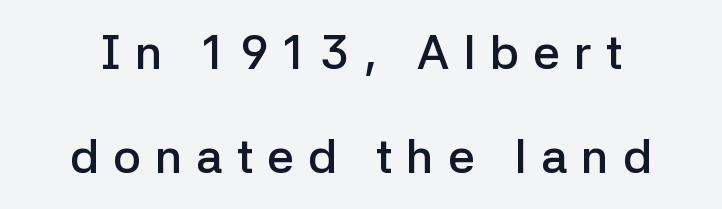
Q: Is the text bold? A: Semi-bold.
Q: Is the text italic (slanted)? A: No, it is upright.
Q: Is the typeface a serif or a sans-serif typeface? A: Sans-serif.
Q: Is the text underlined? A: No.
Q: Is the spacing between letters normal or unusually wide? A: Unusually wide.
Q: Is the spacing between lines tight, normal or loose? A: Loose.
Q: Width (condensed, normal, or wide)? A: Normal.
Q: Stroke contrast? A: Low.
Q: x-height? A: Medium.
Q: Monospaced? A: No.
